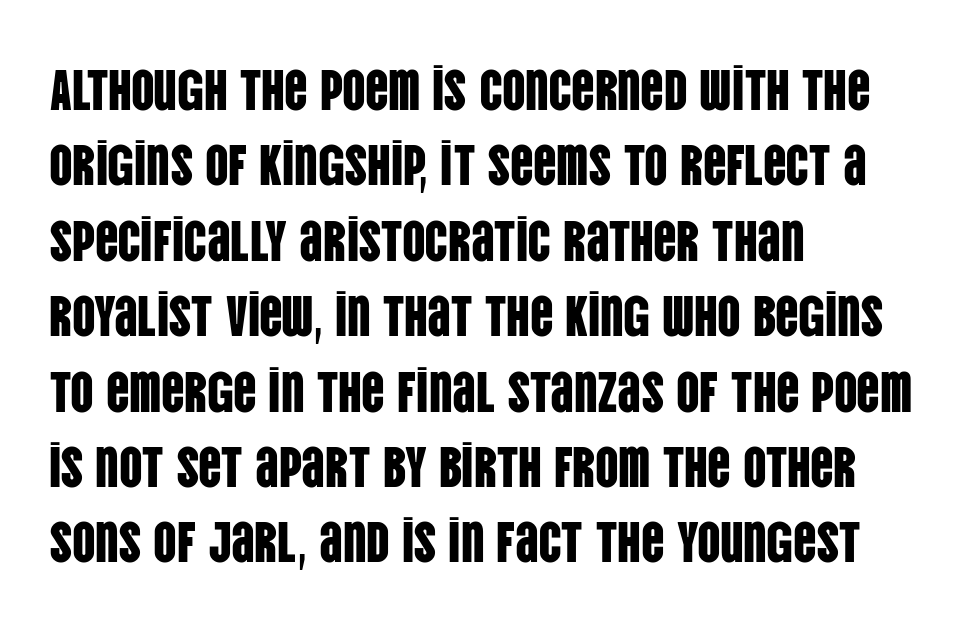
The image shows 58 px condensed sans-serif type, upright; set left-aligned, normal line spacing (1.3x), normal letter spacing, not underlined; low stroke contrast and a large x-height.
